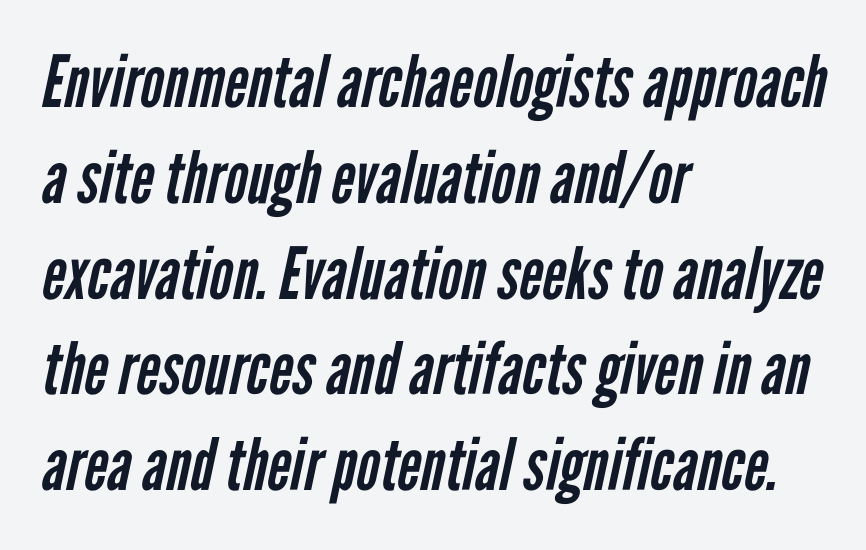
Note the varied advance widths — an 'i' is clearly narrower than an 'm'. Casual observation: everything's shoved over to the left. You could call the tracking neutral — neither tight nor loose. Lines of text with bare space underneath. The rendering shows plain stroke endings on the letterforms — a sans-serif design. Counters stay open thanks to moderate or lighter strokes.
